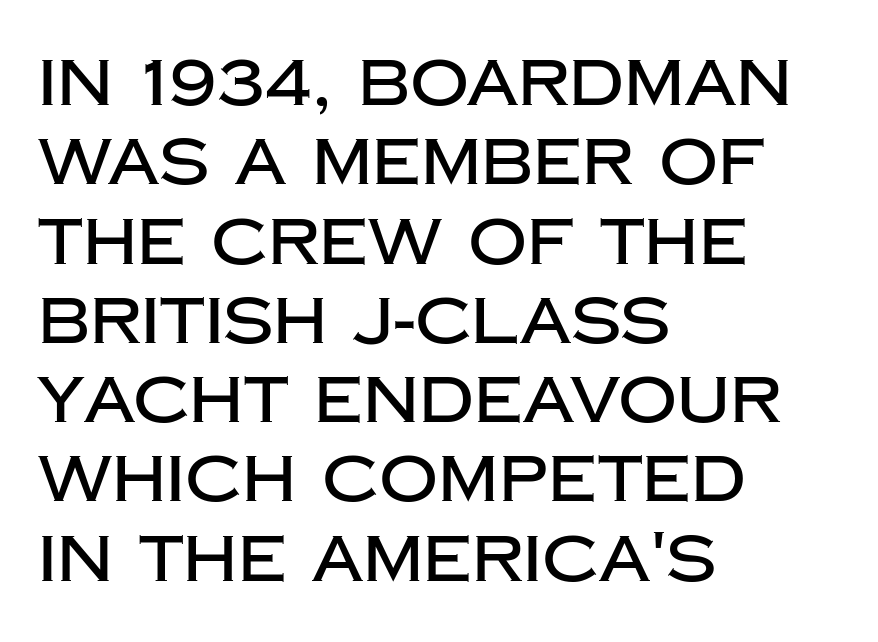
Q: Is the text italic (slanted)? A: No, it is upright.
Q: Is the typeface a serif or a sans-serif typeface? A: Sans-serif.
Q: Is the text underlined? A: No.
Q: How is the paragraph aligned? A: Left-aligned.
Q: Is the spacing between letters normal or unusually wide? A: Normal.
Q: Width (condensed, normal, or wide)? A: Normal.
Q: Stroke contrast? A: Low.
Q: x-height? A: Large.
Q: Monospaced? A: No.
